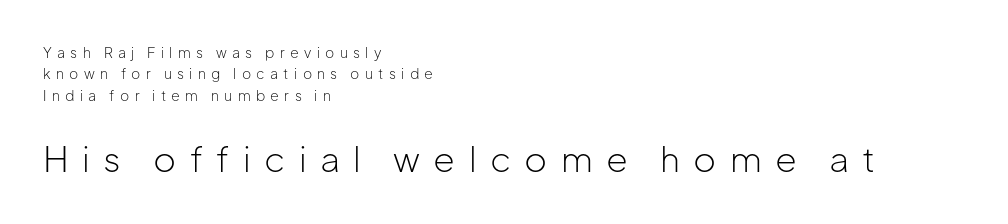
Ordinary non-slanted type is in use. The strip under each line holds only bare page. Look at the tracking — it's clearly loosened, letters drifting apart. The paragraph shown leans on its left margin.
